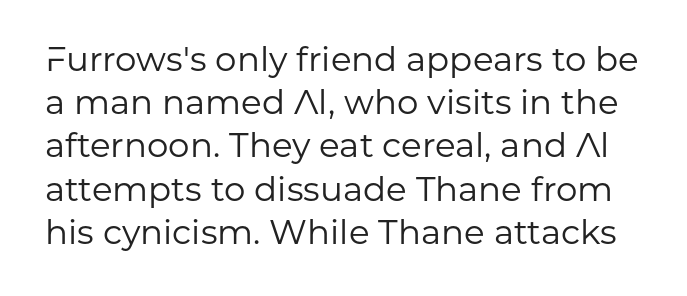
The image shows 34 px regular-weight sans-serif type, upright; set normal line spacing (1.27x), normal letter spacing, not underlined; low stroke contrast and a medium x-height.
